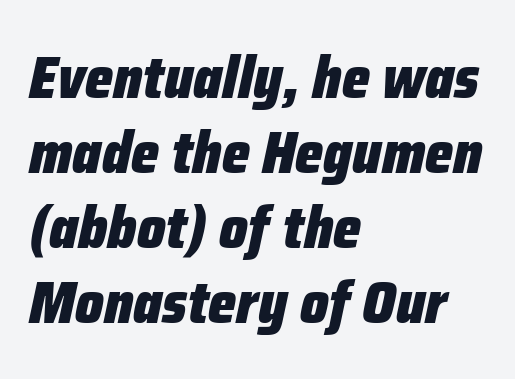
{"italic": "yes", "lean": "right", "slant_degrees": 12, "bold": "yes", "weight": "heavy", "width": "condensed", "stroke_contrast": "low", "x_height": "medium", "monospaced": "no", "underline": "no", "align": "left", "line_spacing": "normal", "line_spacing_ratio": 1.25, "letter_spacing": "normal", "letter_spacing_em": 0.0, "glyph_px": 60}
